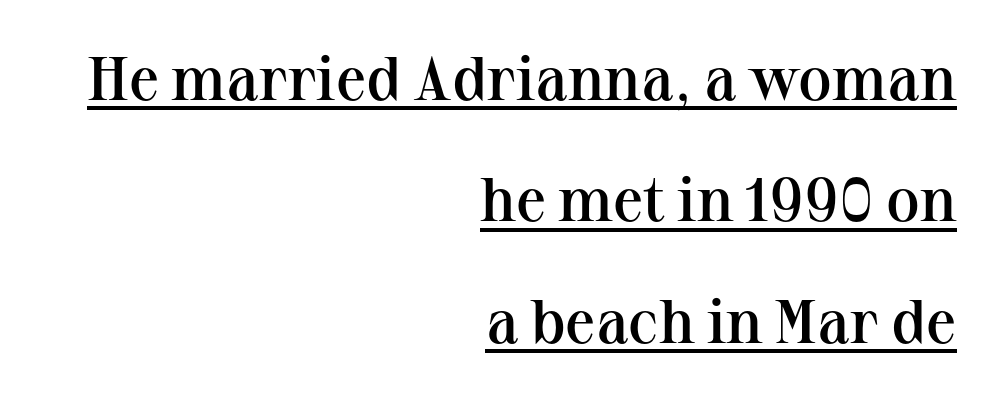
The image shows 61 px semibold serif type, upright; set right-aligned, loose line spacing (1.99x), normal letter spacing, underlined; medium stroke contrast and a medium x-height.
